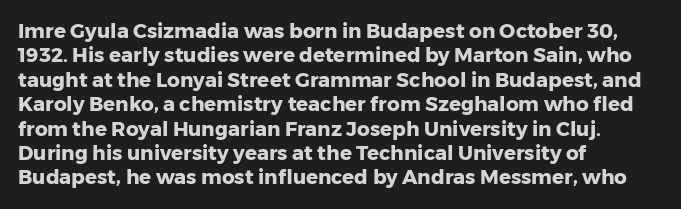
In terms of weight, the rendering is a true, heavy bold. In CSS terms this would be text-align: left. This rendering leaves character spacing at its baseline value. Honestly, there is no underline to notice here at all. The typography opts for an upright posture over an oblique one.
